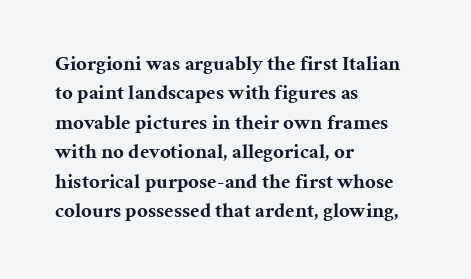
Posture: upright roman. Underlining? Definitely not there. Each line starts at the same left margin while the right side varies. Stroke thickness is high; the sample reads as a true bold. The block of text has a typical density, with ordinary space between rows.
